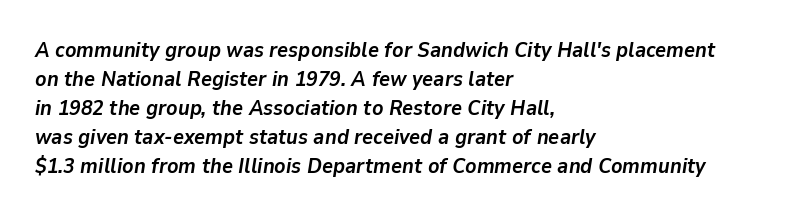
The image shows 21 px bold type, italic (leaning right); set left-aligned, normal line spacing (1.38x), normal letter spacing, not underlined.
